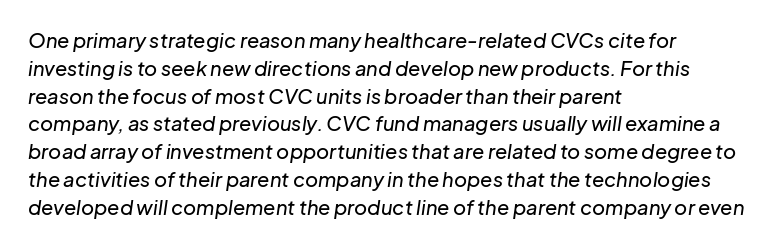
Q: Is the text italic (slanted)? A: Yes, it leans right by about 8 degrees.
Q: Is the text underlined? A: No.
Q: How is the paragraph aligned? A: Left-aligned.
Q: Is the spacing between letters normal or unusually wide? A: Normal.
Q: Is the spacing between lines tight, normal or loose? A: Normal.
